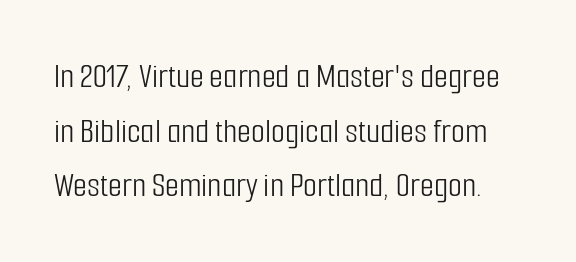
The block of text has a typical density, with ordinary space between rows. These lines were composed using upright roman letters. A typesetter would call this proportional, since set widths differ per character. Quick note: underline off.
